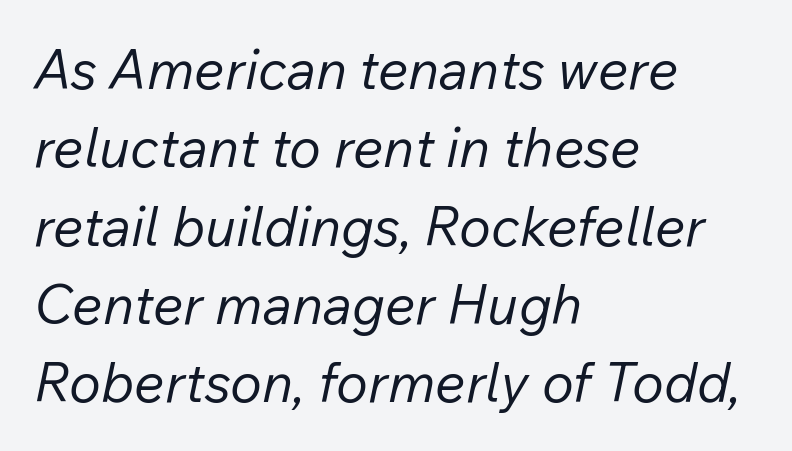
{"italic": "yes", "lean": "right", "slant_degrees": 12, "bold": "no", "weight": "regular", "width": "normal", "stroke_contrast": "low", "x_height": "medium", "monospaced": "no", "underline": "no", "align": "left", "line_spacing": "normal", "line_spacing_ratio": 1.45, "letter_spacing": "normal", "letter_spacing_em": 0.0, "glyph_px": 54}
